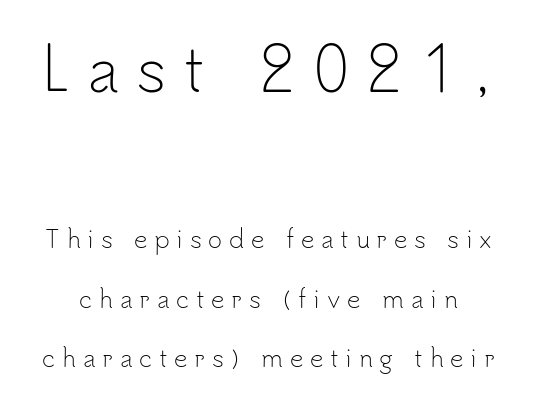
Q: Is the text bold? A: No.
Q: Is the text italic (slanted)? A: No, it is upright.
Q: Is the typeface a serif or a sans-serif typeface? A: Sans-serif.
Q: Is the text underlined? A: No.
Q: Is the spacing between letters normal or unusually wide? A: Unusually wide.
Q: Is the spacing between lines tight, normal or loose? A: Loose.
Q: Which block of text is set in a larger size, the first (top) or the second (bottom)? A: The first (top) one.
Q: Width (condensed, normal, or wide)? A: Normal.
Q: Stroke contrast? A: Low.
Q: x-height? A: Small.
Q: Monospaced? A: No.
